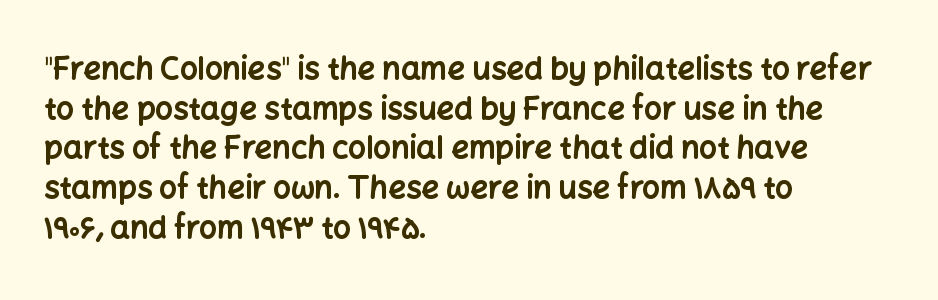
Q: Is the text bold? A: Yes.
Q: Is the text italic (slanted)? A: No, it is upright.
Q: Is the typeface a serif or a sans-serif typeface? A: Sans-serif.
Q: Is the text underlined? A: No.
Q: How is the paragraph aligned? A: Left-aligned.
Q: Is the spacing between letters normal or unusually wide? A: Normal.
Q: Is the spacing between lines tight, normal or loose? A: Normal.
Q: Width (condensed, normal, or wide)? A: Normal.
Q: Stroke contrast? A: Low.
Q: x-height? A: Medium.
Q: Monospaced? A: No.
